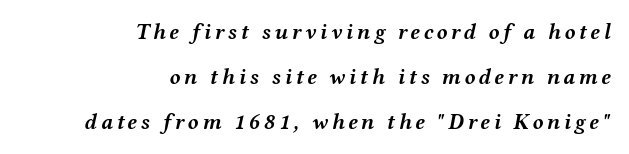
The image shows 22 px bold type, italic (leaning right); set right-aligned, loose line spacing (2.04x), not underlined.
